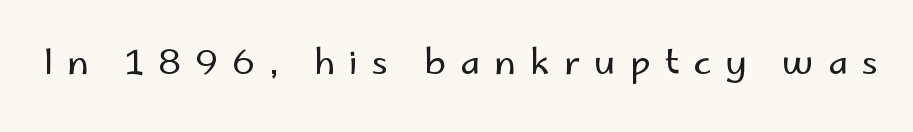
Q: Is the text bold? A: No.
Q: Is the text italic (slanted)? A: No, it is upright.
Q: Is the typeface a serif or a sans-serif typeface? A: Sans-serif.
Q: Is the text underlined? A: No.
Q: Is the spacing between letters normal or unusually wide? A: Unusually wide.
Q: Width (condensed, normal, or wide)? A: Normal.
Q: Stroke contrast? A: Low.
Q: x-height? A: Small.
Q: Monospaced? A: No.
